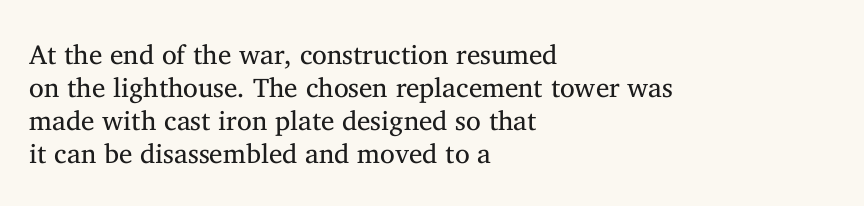
The type sits square on the baseline with zero lean. All the whitespace from short lines collects on the right. Students, note that the glyphs here touch the page at normal intervals. Weight class: somewhere from thin through regular. The foot of each line stays bare and open.
